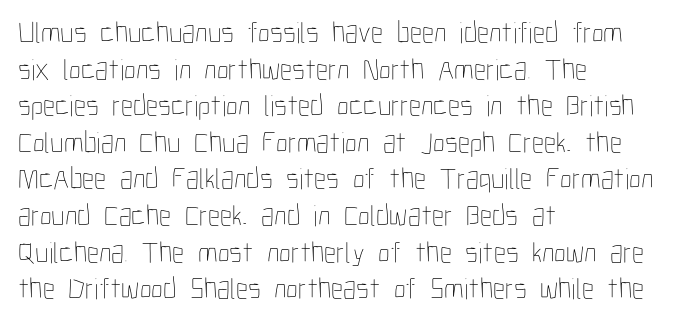
{"italic": "no", "bold": "no", "weight": "thin", "width": "condensed", "stroke_contrast": "low", "x_height": "medium", "monospaced": "no", "underline": "no", "align": "left", "line_spacing_ratio": 1.22, "letter_spacing": "normal", "letter_spacing_em": 0.0, "glyph_px": 30}
